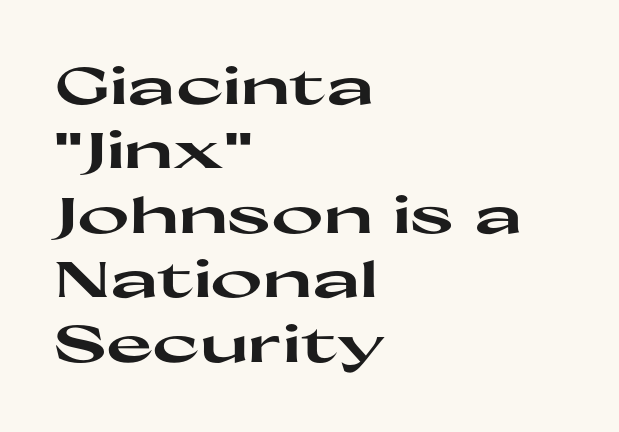
The image shows 50 px heavy, wide sans-serif type, upright; set left-aligned, normal line spacing (1.29x), normal letter spacing, not underlined; high stroke contrast and a medium x-height.
